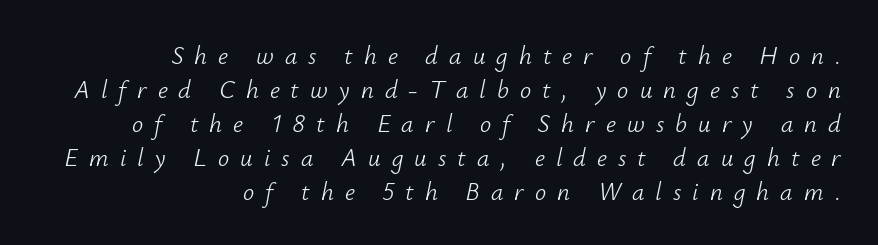
The image shows 25 px text type, italic (leaning right); set right-aligned, normal line spacing (1.36x), unusually wide letter spacing (+0.44 em), not underlined.
